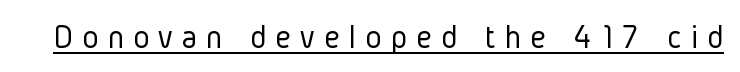
Compared with a typical body face, this is equally light or lighter still. The passage shown is typed in a proportional face where columns would drift. A baseline rule has been typeset under these characters. In terms of letterspacing, this is a distinctly airy, spread setting.
